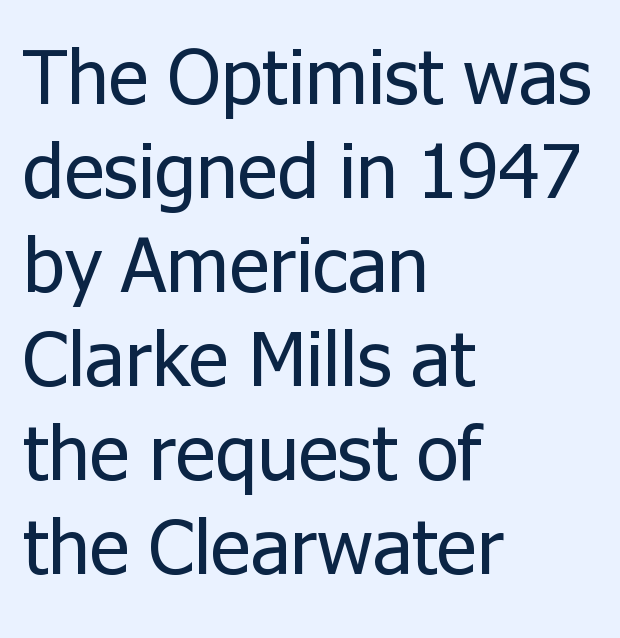
Does the copy run flush right? No — it runs flush left. Caption: face not bold, strokes unweighted. A typesetter would label this face a sans. Varying glyph widths throughout — classic text-font behaviour.
